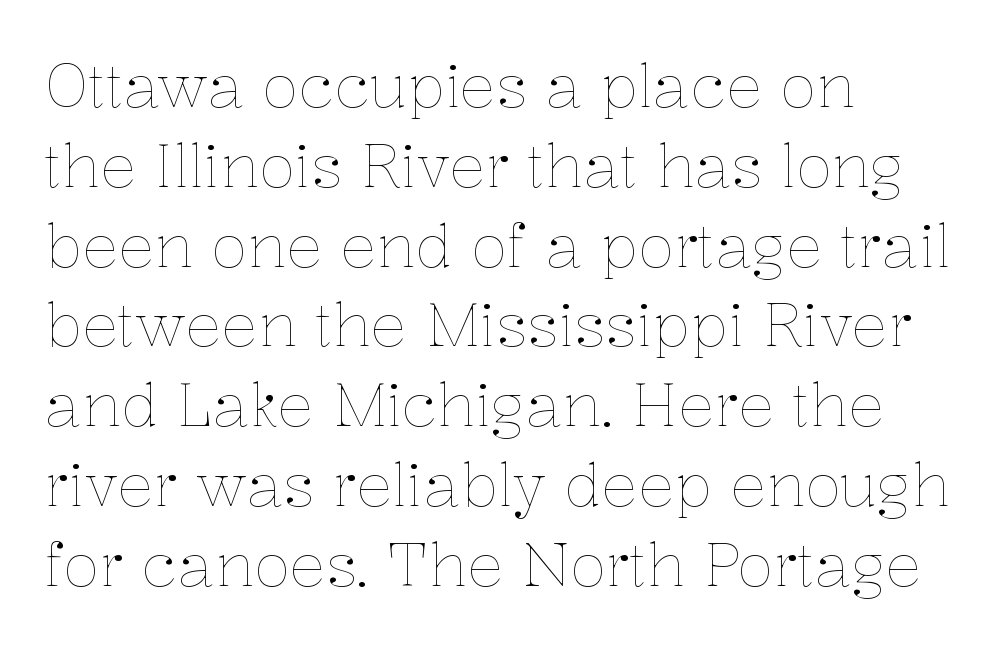
The image shows 60 px thin type, upright; set left-aligned, normal line spacing (1.33x), normal letter spacing, not underlined; low stroke contrast and a medium x-height.
